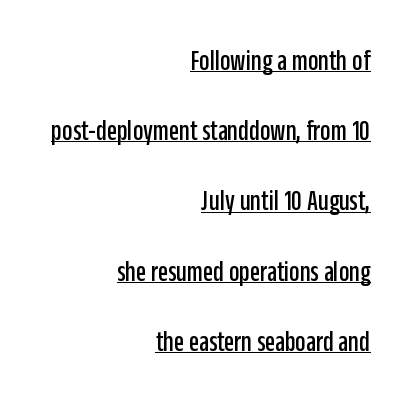
The image shows 29 px condensed sans-serif type, upright; set right-aligned, loose line spacing (2.42x), normal letter spacing, underlined; low stroke contrast and a large x-height.
